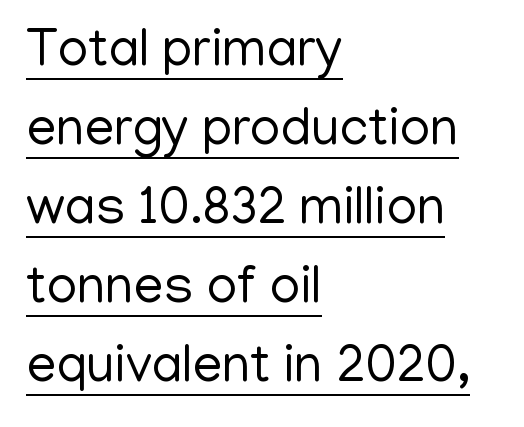
The image shows 53 px regular-weight sans-serif type, upright; set left-aligned, normal line spacing (1.49x), normal letter spacing, underlined; low stroke contrast and a medium x-height.
